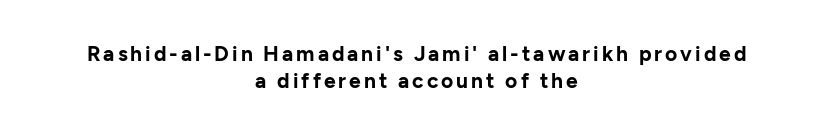
Q: Is the text bold? A: Yes.
Q: Is the text italic (slanted)? A: No, it is upright.
Q: Is the text underlined? A: No.
Q: How is the paragraph aligned? A: Centered.
Q: Is the spacing between lines tight, normal or loose? A: Normal.
